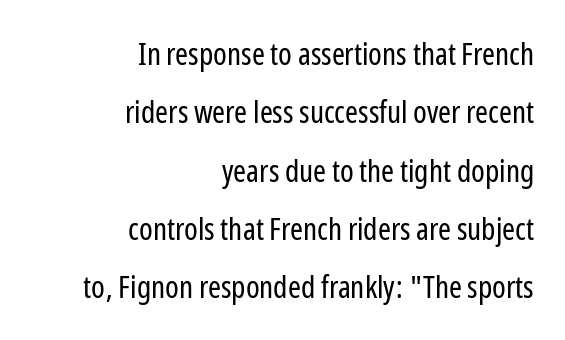
{"serif": "no", "italic": "no", "bold": "no", "weight": "regular", "width": "condensed", "stroke_contrast": "low", "x_height": "medium", "monospaced": "no", "underline": "no", "align": "right", "line_spacing_ratio": 1.88, "letter_spacing": "normal", "letter_spacing_em": 0.0, "glyph_px": 31}
